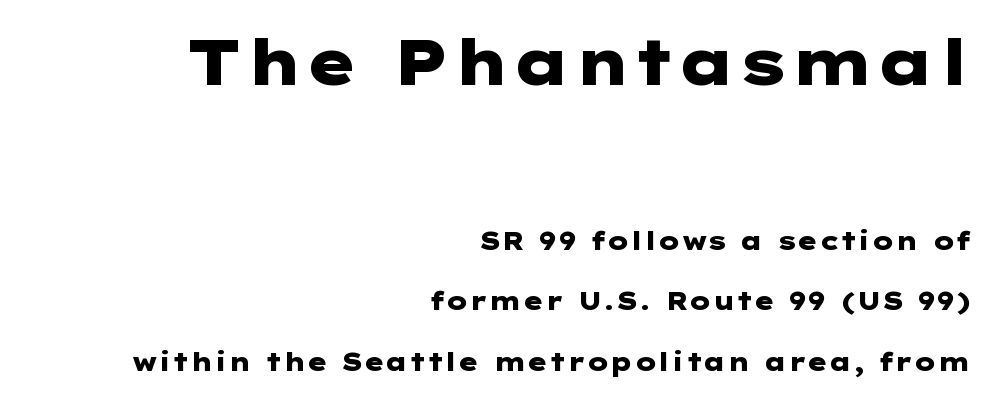
Q: Is the text bold? A: Yes.
Q: Is the text italic (slanted)? A: No, it is upright.
Q: Is the typeface a serif or a sans-serif typeface? A: Sans-serif.
Q: Is the text underlined? A: No.
Q: How is the paragraph aligned? A: Right-aligned.
Q: Is the spacing between letters normal or unusually wide? A: Normal.
Q: Is the spacing between lines tight, normal or loose? A: Loose.
Q: Which block of text is set in a larger size, the first (top) or the second (bottom)? A: The first (top) one.
Q: Width (condensed, normal, or wide)? A: Wide.
Q: Stroke contrast? A: Low.
Q: x-height? A: Medium.
